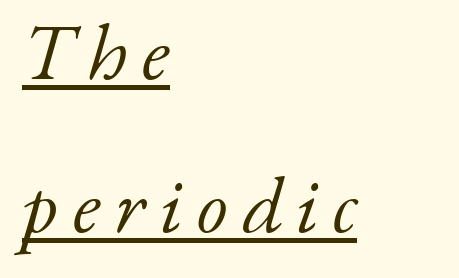
The image shows 79 px light serif type, italic (leaning right); set left-aligned, loose line spacing (1.94x), underlined; low stroke contrast and a small x-height.
